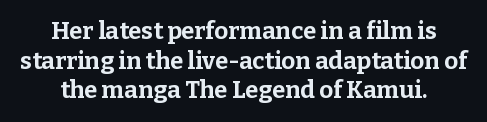
{"italic": "no", "bold": "yes", "underline": "no", "align": "center", "line_spacing_ratio": 1.23, "letter_spacing": "normal", "letter_spacing_em": 0.0, "glyph_px": 24}
